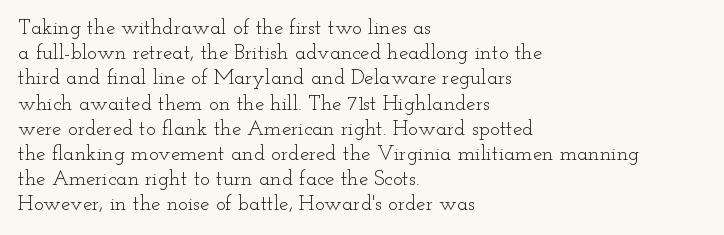
{"italic": "no", "bold": "no", "underline": "no", "align": "left", "line_spacing_ratio": 1.2, "letter_spacing": "normal", "letter_spacing_em": 0.0, "glyph_px": 21}
